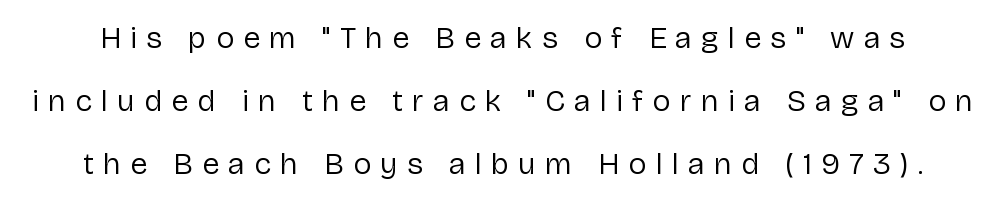
Q: Is the text bold? A: No.
Q: Is the text italic (slanted)? A: No, it is upright.
Q: Is the typeface a serif or a sans-serif typeface? A: Sans-serif.
Q: Is the text underlined? A: No.
Q: Is the spacing between letters normal or unusually wide? A: Unusually wide.
Q: Is the spacing between lines tight, normal or loose? A: Loose.
Q: Width (condensed, normal, or wide)? A: Normal.
Q: Stroke contrast? A: Low.
Q: x-height? A: Medium.
Q: Monospaced? A: No.
